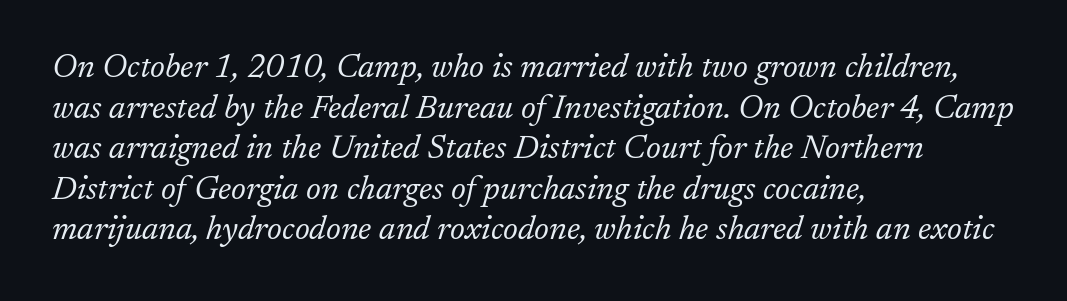
The image shows 33 px light serif type, italic (leaning right); set left-aligned, line spacing 1.23x, normal letter spacing, not underlined; low stroke contrast and a medium x-height.
